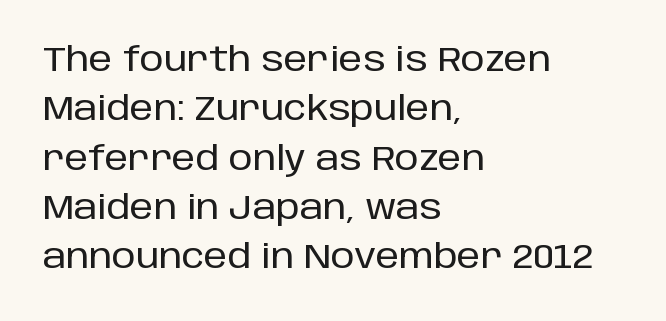
{"serif": "no", "italic": "no", "width": "normal", "stroke_contrast": "low", "x_height": "large", "monospaced": "no", "underline": "no", "align": "left", "line_spacing": "normal", "line_spacing_ratio": 1.45, "letter_spacing": "normal", "letter_spacing_em": 0.0, "glyph_px": 34}
